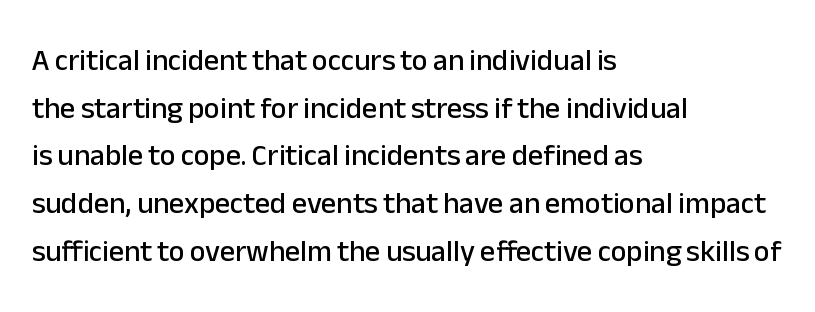
The image shows 30 px sans-serif type, upright; set left-aligned, normal line spacing (1.59x), normal letter spacing, not underlined; low stroke contrast and a medium x-height.
